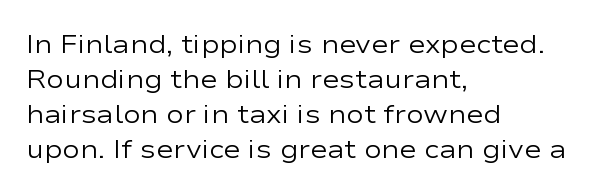
Q: Is the text bold? A: No.
Q: Is the text italic (slanted)? A: No, it is upright.
Q: Is the text underlined? A: No.
Q: How is the paragraph aligned? A: Left-aligned.
Q: Is the spacing between letters normal or unusually wide? A: Normal.
Q: Is the spacing between lines tight, normal or loose? A: Normal.
